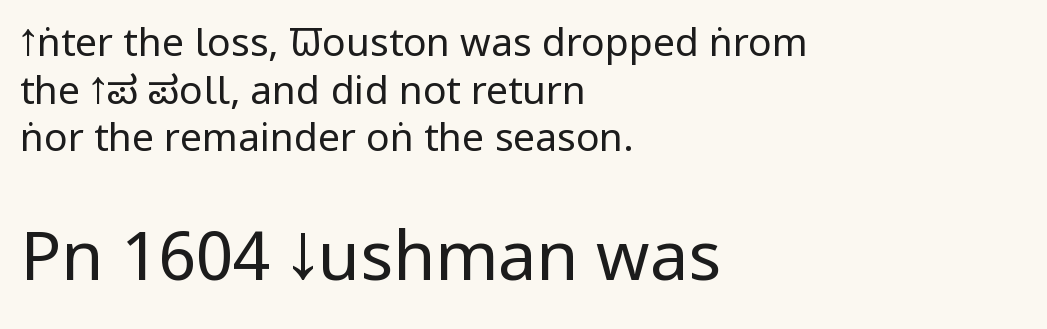
The image shows 68 px regular-weight, condensed sans-serif type, upright; set left-aligned, line spacing 1.22x, normal letter spacing, not underlined; the second (bottom) block is 1.74x larger; low stroke contrast and a large x-height.
